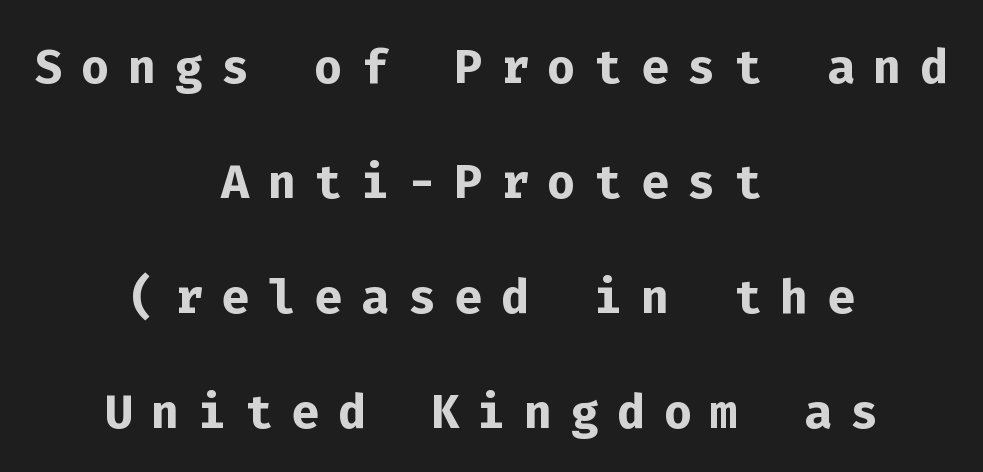
{"serif": "no", "italic": "no", "bold": "yes", "weight": "semibold", "width": "normal", "stroke_contrast": "low", "x_height": "medium", "monospaced": "yes", "underline": "no", "align": "center", "line_spacing_ratio": 1.74, "letter_spacing": "wide", "letter_spacing_em": 0.28, "glyph_px": 66}
